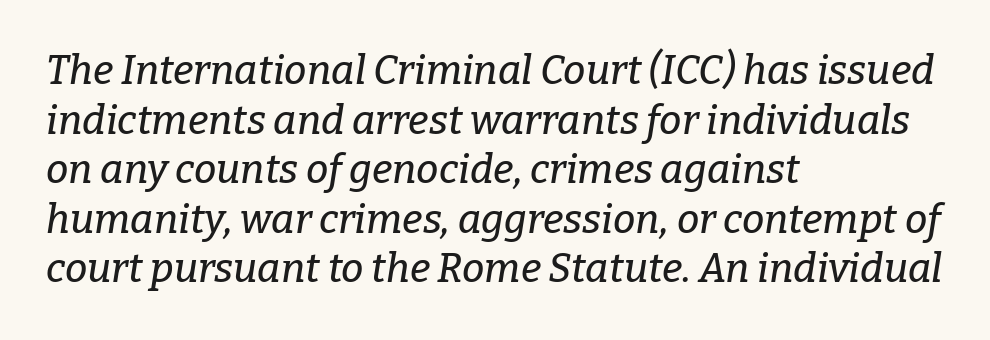
Q: Is the text italic (slanted)? A: Yes, it leans right by about 9 degrees.
Q: Is the typeface a serif or a sans-serif typeface? A: Serif.
Q: Is the text underlined? A: No.
Q: How is the paragraph aligned? A: Left-aligned.
Q: Is the spacing between letters normal or unusually wide? A: Normal.
Q: Width (condensed, normal, or wide)? A: Normal.
Q: Stroke contrast? A: Low.
Q: x-height? A: Medium.
Q: Monospaced? A: No.
